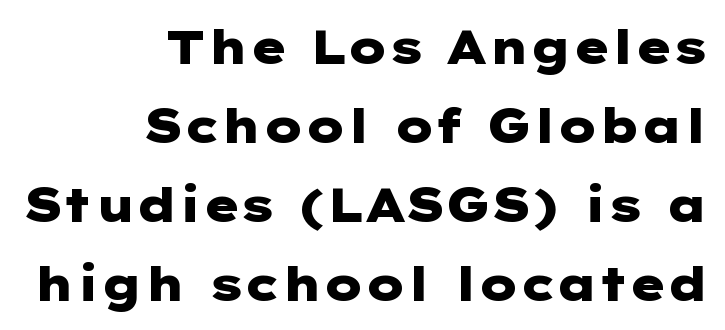
{"serif": "no", "italic": "no", "bold": "yes", "weight": "heavy", "width": "wide", "stroke_contrast": "low", "x_height": "medium", "underline": "no", "align": "right", "line_spacing": "normal", "line_spacing_ratio": 1.68, "letter_spacing": "normal", "letter_spacing_em": 0.0, "glyph_px": 47}
